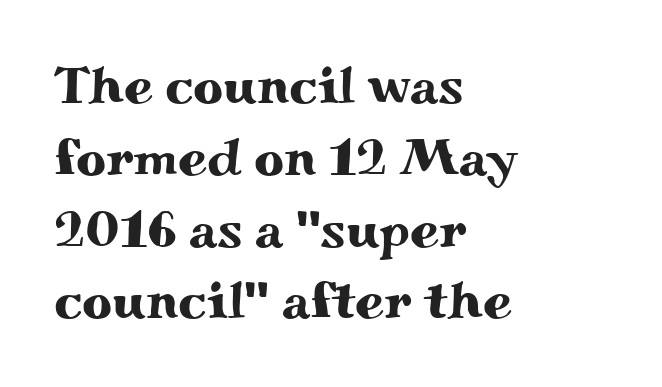
The image shows 52 px wide serif type, upright; set left-aligned, normal line spacing (1.38x), normal letter spacing, not underlined; medium stroke contrast and a small x-height.
